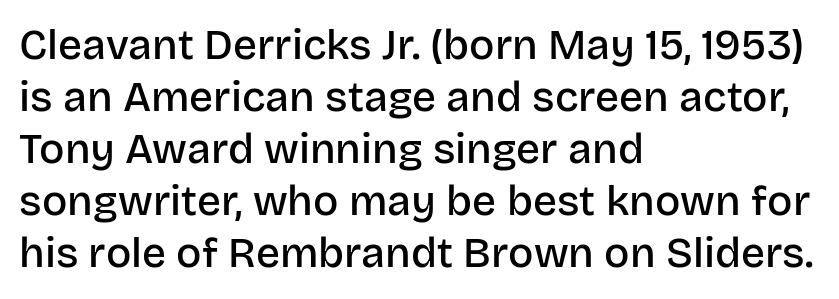
{"serif": "no", "italic": "no", "bold": "semi", "weight": "semibold", "width": "normal", "stroke_contrast": "low", "x_height": "large", "monospaced": "no", "underline": "no", "align": "left", "line_spacing_ratio": 1.24, "letter_spacing": "normal", "letter_spacing_em": 0.0, "glyph_px": 42}
